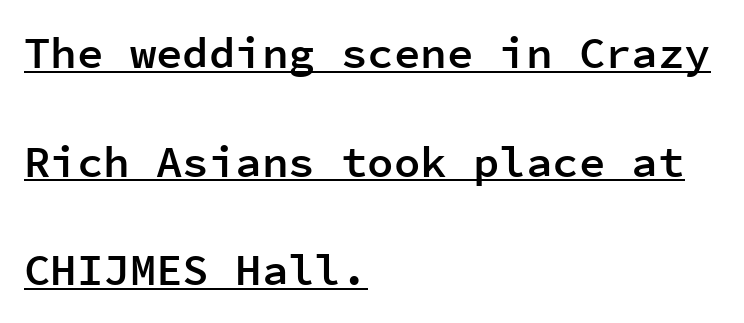
Is the type bold? Partly — it's a semibold, heavier than regular but not fully bold. The glyphs in this specimen are sans serif. Each line of the rendering has a horizontal stroke beneath the glyphs. Compared with a centered layout, this one pins lines to the left instead. Tall strokes in this sample are plumb rather than angled.
